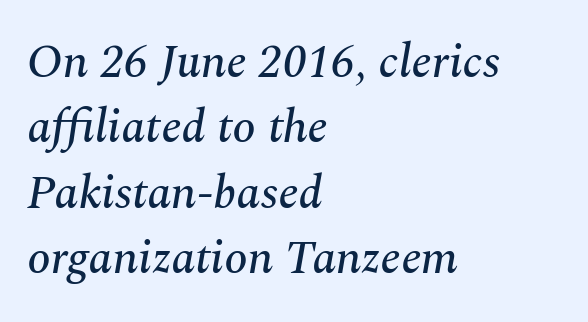
The image shows 47 px serif type, italic (leaning right); set left-aligned, normal line spacing (1.39x), normal letter spacing, not underlined; medium stroke contrast and a medium x-height.
